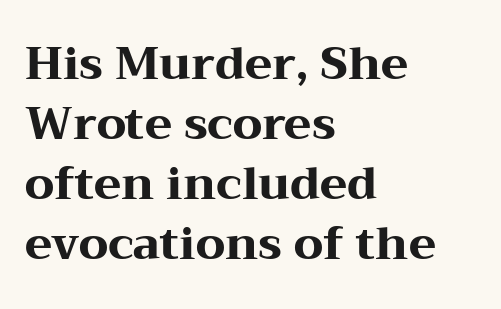
{"serif": "yes", "italic": "no", "bold": "yes", "weight": "heavy", "width": "wide", "stroke_contrast": "medium", "x_height": "medium", "monospaced": "no", "underline": "no", "align": "left", "line_spacing": "normal", "line_spacing_ratio": 1.33, "letter_spacing": "normal", "letter_spacing_em": 0.0, "glyph_px": 45}
